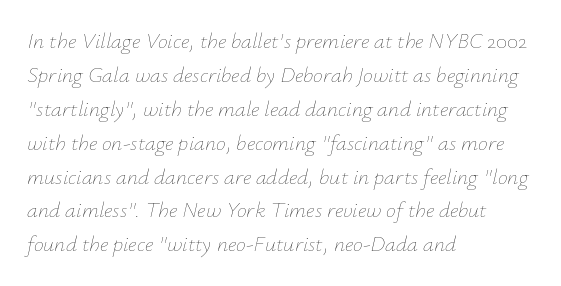
The image shows 22 px text type, italic (leaning right); set left-aligned, normal line spacing (1.54x), normal letter spacing, not underlined.
